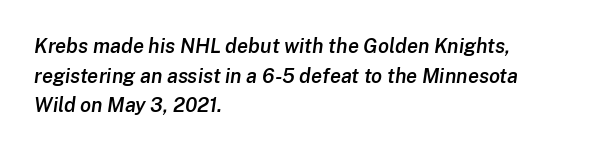
The image shows 20 px text type, italic (leaning right); set left-aligned, normal line spacing (1.48x), normal letter spacing, not underlined.
